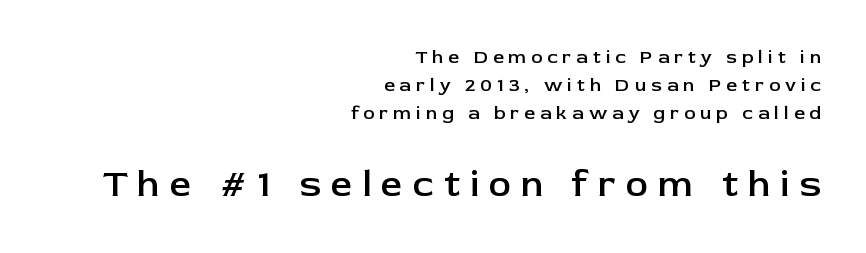
Q: Is the text bold? A: Semi-bold.
Q: Is the text italic (slanted)? A: No, it is upright.
Q: Is the typeface a serif or a sans-serif typeface? A: Sans-serif.
Q: Is the text underlined? A: No.
Q: How is the paragraph aligned? A: Right-aligned.
Q: Is the spacing between letters normal or unusually wide? A: Unusually wide.
Q: Is the spacing between lines tight, normal or loose? A: Normal.
Q: Which block of text is set in a larger size, the first (top) or the second (bottom)? A: The second (bottom) one.
Q: Width (condensed, normal, or wide)? A: Normal.
Q: Stroke contrast? A: Low.
Q: x-height? A: Medium.
Q: Monospaced? A: No.
